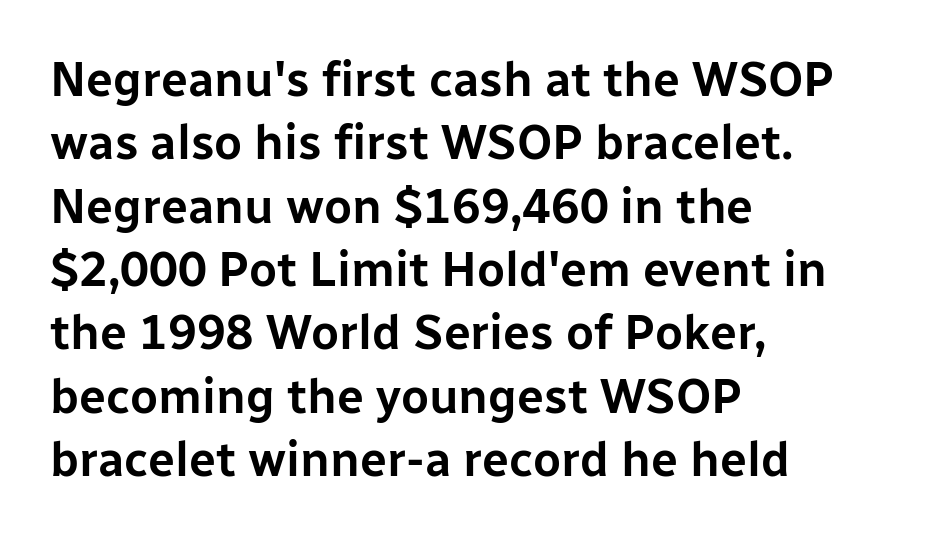
The passage shown is typed in a proportional face where columns would drift. Each new line begins a customary step beneath the previous one. Bare-footed words on every line. Look at the tracking — it's just the regular setting, nothing added. The font family rendered here belongs to the sans-serif group. Every stem runs plumb, perpendicular to the baseline.
